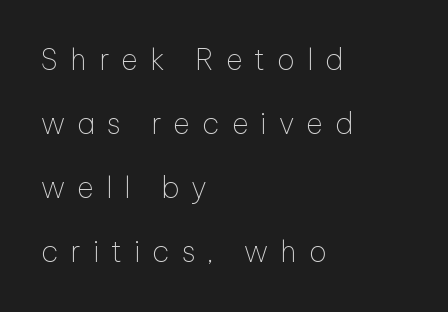
Q: Is the text bold? A: No.
Q: Is the text italic (slanted)? A: No, it is upright.
Q: Is the typeface a serif or a sans-serif typeface? A: Sans-serif.
Q: Is the text underlined? A: No.
Q: How is the paragraph aligned? A: Left-aligned.
Q: Is the spacing between letters normal or unusually wide? A: Unusually wide.
Q: Is the spacing between lines tight, normal or loose? A: Loose.
Q: Width (condensed, normal, or wide)? A: Normal.
Q: Stroke contrast? A: Low.
Q: x-height? A: Medium.
Q: Monospaced? A: No.
